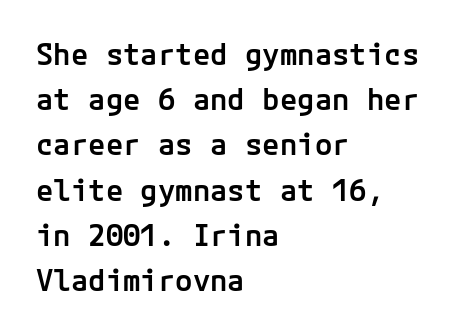
Q: Is the text bold? A: Semi-bold.
Q: Is the text italic (slanted)? A: No, it is upright.
Q: Is the typeface a serif or a sans-serif typeface? A: Sans-serif.
Q: Is the text underlined? A: No.
Q: How is the paragraph aligned? A: Left-aligned.
Q: Is the spacing between letters normal or unusually wide? A: Normal.
Q: Is the spacing between lines tight, normal or loose? A: Normal.
Q: Width (condensed, normal, or wide)? A: Normal.
Q: Stroke contrast? A: Low.
Q: x-height? A: Medium.
